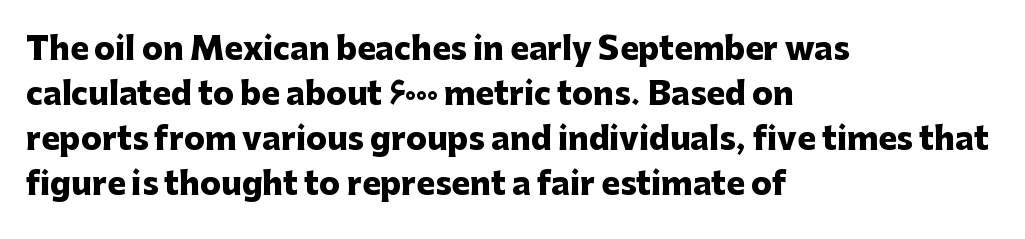
Q: Is the text bold? A: Yes.
Q: Is the text italic (slanted)? A: No, it is upright.
Q: Is the typeface a serif or a sans-serif typeface? A: Sans-serif.
Q: Is the text underlined? A: No.
Q: How is the paragraph aligned? A: Left-aligned.
Q: Is the spacing between letters normal or unusually wide? A: Normal.
Q: Is the spacing between lines tight, normal or loose? A: Normal.
Q: Width (condensed, normal, or wide)? A: Normal.
Q: Stroke contrast? A: Low.
Q: x-height? A: Medium.
Q: Monospaced? A: No.
